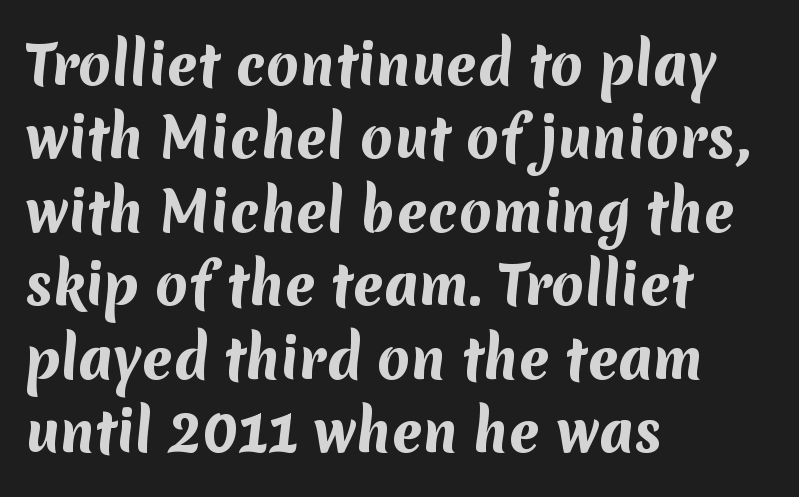
Q: Is the text bold? A: Yes.
Q: Is the typeface a serif or a sans-serif typeface? A: Sans-serif.
Q: Is the text underlined? A: No.
Q: How is the paragraph aligned? A: Left-aligned.
Q: Is the spacing between letters normal or unusually wide? A: Normal.
Q: Is the spacing between lines tight, normal or loose? A: Normal.
Q: Width (condensed, normal, or wide)? A: Normal.
Q: Stroke contrast? A: Medium.
Q: x-height? A: Medium.
Q: Monospaced? A: No.
